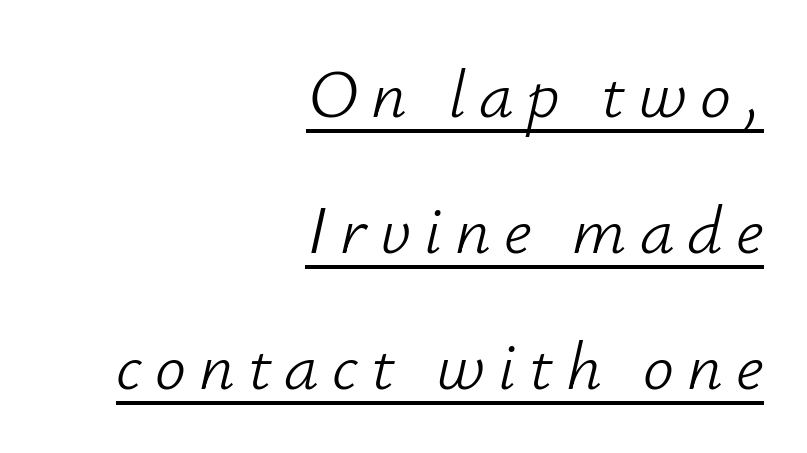
{"italic": "yes", "lean": "right", "slant_degrees": 12, "bold": "no", "weight": "light", "width": "normal", "stroke_contrast": "low", "x_height": "small", "monospaced": "no", "underline": "yes", "align": "right", "line_spacing": "loose", "line_spacing_ratio": 1.97, "glyph_px": 69}
